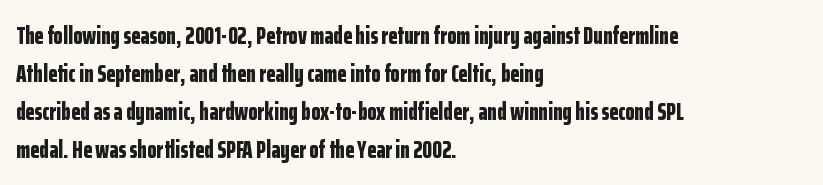
{"italic": "no", "bold": "yes", "underline": "no", "align": "left", "line_spacing": "normal", "line_spacing_ratio": 1.58, "letter_spacing": "normal", "letter_spacing_em": 0.0, "glyph_px": 24}
